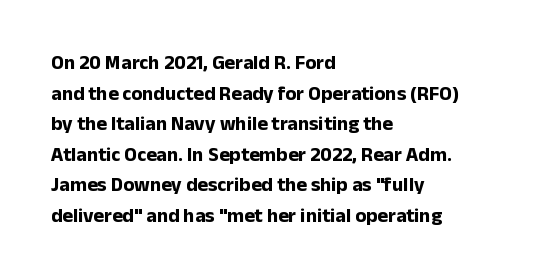
Q: Is the text bold? A: Yes.
Q: Is the text italic (slanted)? A: No, it is upright.
Q: Is the text underlined? A: No.
Q: How is the paragraph aligned? A: Left-aligned.
Q: Is the spacing between letters normal or unusually wide? A: Normal.
Q: Is the spacing between lines tight, normal or loose? A: Normal.
